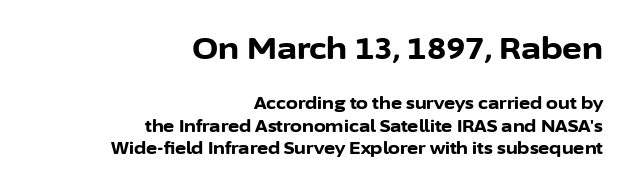
{"serif": "no", "italic": "no", "bold": "yes", "weight": "bold", "width": "normal", "stroke_contrast": "low", "x_height": "medium", "monospaced": "no", "underline": "no", "align": "right", "line_spacing": "normal", "line_spacing_ratio": 1.31, "letter_spacing": "normal", "letter_spacing_em": 0.0, "larger_block": "first", "size_ratio": 1.76, "glyph_px": 30}
